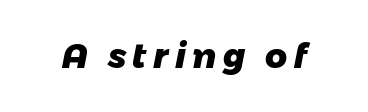
This sample has the flowing, uneven cadence of proportional lettering. The strokes are fattened all the way to bold. Just letters on the line, the space beneath them empty. Type style note: lacks serifs.
